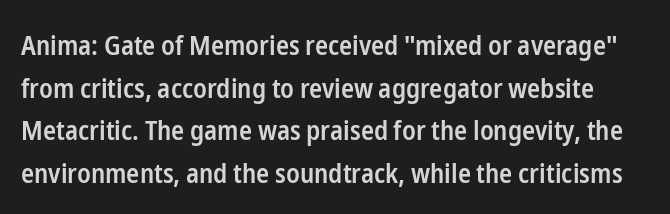
Q: Is the text bold? A: Semi-bold.
Q: Is the text italic (slanted)? A: No, it is upright.
Q: Is the text underlined? A: No.
Q: Is the spacing between letters normal or unusually wide? A: Normal.
Q: Is the spacing between lines tight, normal or loose? A: Normal.
